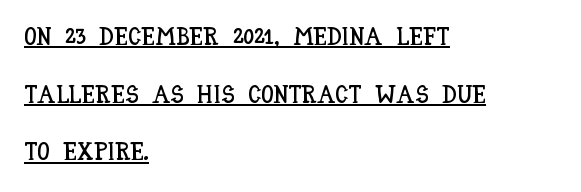
Q: Is the text italic (slanted)? A: No, it is upright.
Q: Is the text underlined? A: Yes.
Q: How is the paragraph aligned? A: Left-aligned.
Q: Is the spacing between letters normal or unusually wide? A: Normal.
Q: Is the spacing between lines tight, normal or loose? A: Loose.
